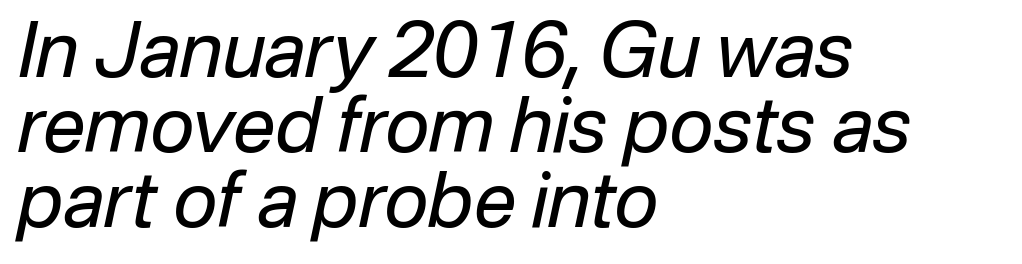
The image shows 76 px regular-weight type, italic (leaning right); set left-aligned, tight line spacing (0.99x), normal letter spacing, not underlined; low stroke contrast and a medium x-height.
